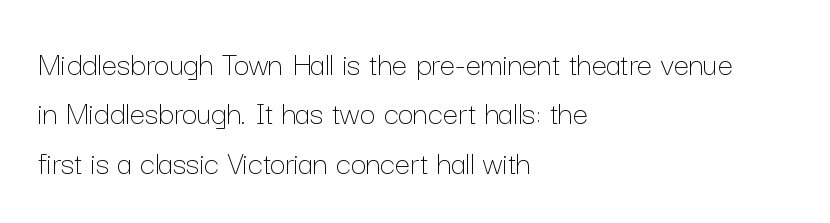
Italic? Not at all — the glyphs are vertical. This sample has the flowing, uneven cadence of proportional lettering. The strokes carry an ordinary text weight at most. A normal amount of white space separates one row of letters from the next. Only glyphs here, with clear space below each row. Words appear dense and cohesive because spacing is normal.
